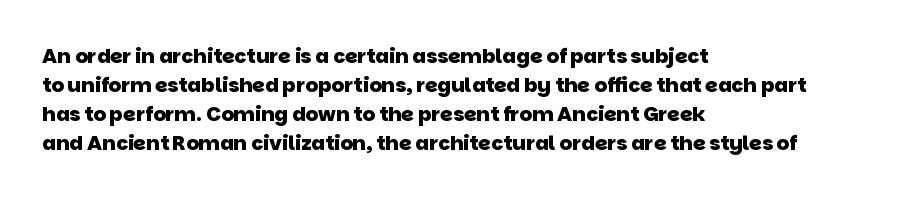
Q: Is the text bold? A: Yes.
Q: Is the text underlined? A: No.
Q: How is the paragraph aligned? A: Left-aligned.
Q: Is the spacing between letters normal or unusually wide? A: Normal.
Q: Is the spacing between lines tight, normal or loose? A: Normal.
